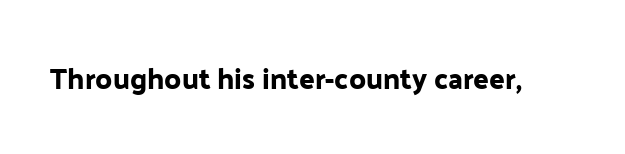
The image shows 29 px sans-serif type, upright; set normal letter spacing, not underlined; low stroke contrast and a medium x-height.
